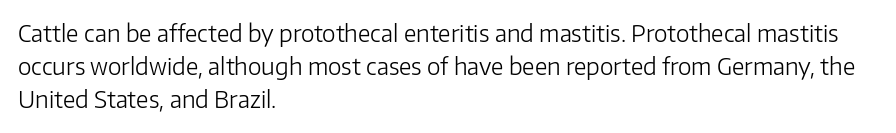
{"italic": "no", "bold": "no", "underline": "no", "align": "left", "line_spacing": "normal", "line_spacing_ratio": 1.44, "letter_spacing": "normal", "letter_spacing_em": 0.0, "glyph_px": 23}
